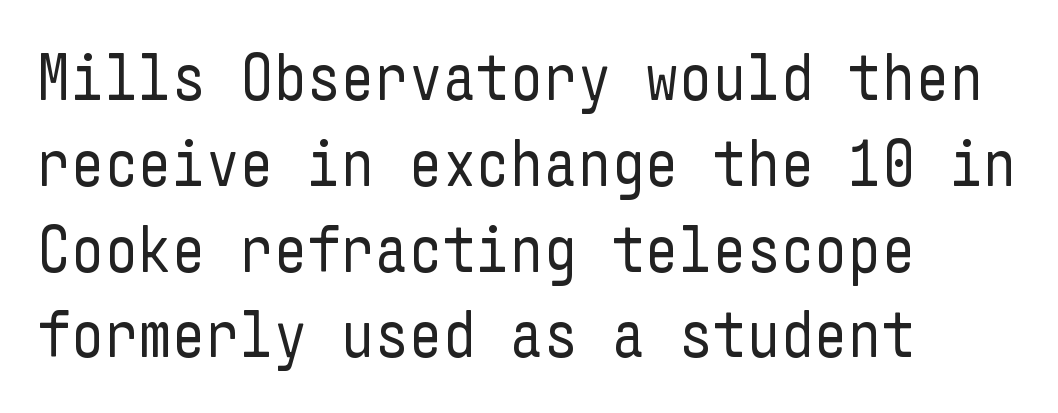
The image shows 66 px regular-weight, condensed sans-serif type, upright; set left-aligned, normal line spacing (1.3x), normal letter spacing, not underlined; low stroke contrast and a medium x-height.
